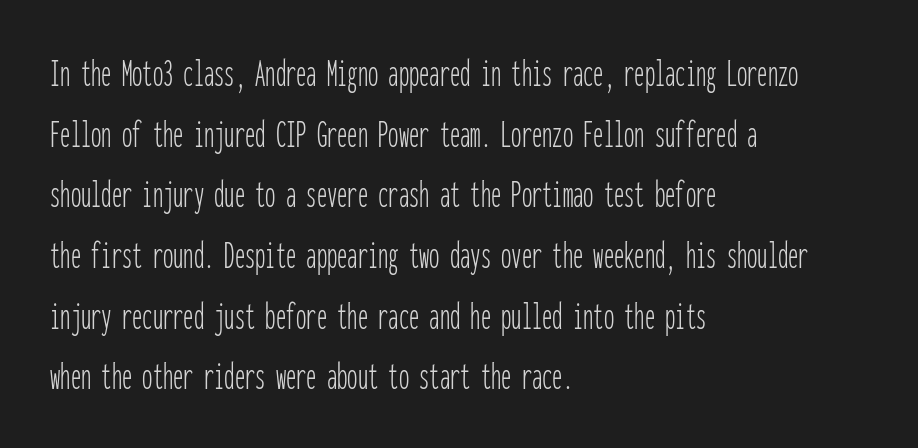
The image shows 41 px thin, condensed sans-serif type, upright, monospaced; set left-aligned, normal line spacing (1.48x), normal letter spacing, not underlined; low stroke contrast and a medium x-height.
